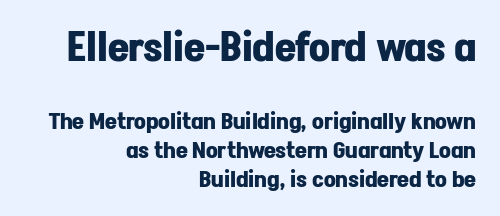
The image shows 41 px bold sans-serif type, upright; set right-aligned, normal line spacing (1.25x), normal letter spacing, not underlined; the first (top) block is 1.78x larger; low stroke contrast and a medium x-height.
